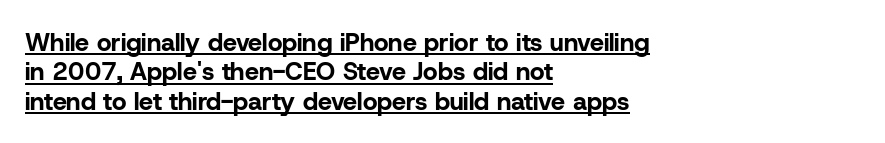
Beneath each row of characters lies a ruled line. The specimen reads as upright at a glance. The letterforms sit shoulder to shoulder at normal distance. Caption: bold face, heavy strokes. Typeset ragged right — the left edge is the straight one.
